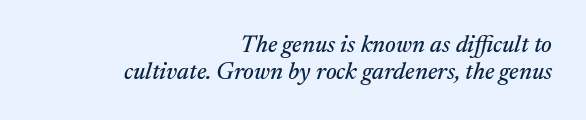
Q: Is the text italic (slanted)? A: Yes, it leans right by about 17 degrees.
Q: Is the text underlined? A: No.
Q: How is the paragraph aligned? A: Right-aligned.
Q: Is the spacing between letters normal or unusually wide? A: Normal.
Q: Is the spacing between lines tight, normal or loose? A: Tight.
